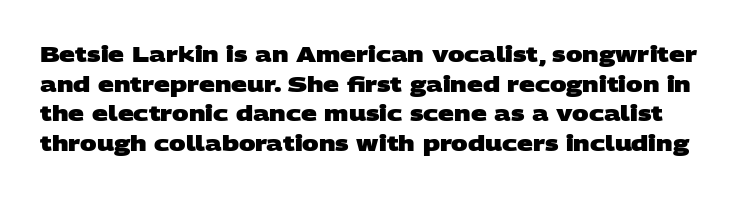
The image shows 22 px bold type; set normal line spacing (1.35x), normal letter spacing, not underlined.
